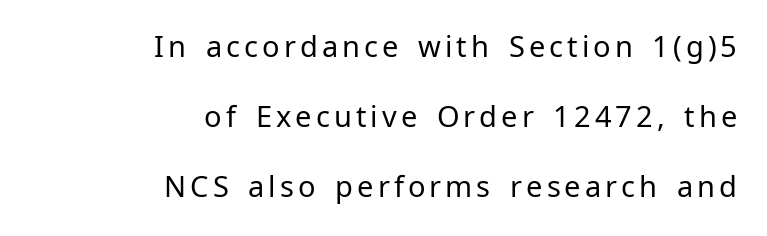
Every character sits straight up, as roman type does. Looks like regular typesetting: each glyph gets only the width it needs. Does the leading feel generous? Absolutely, it's lavish. Weight: regular or lighter.
